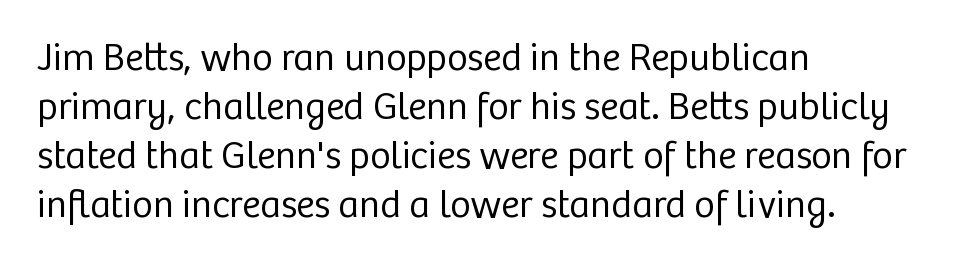
The image shows 39 px regular-weight sans-serif type, upright; set left-aligned, normal line spacing (1.26x), normal letter spacing, not underlined; low stroke contrast and a medium x-height.
